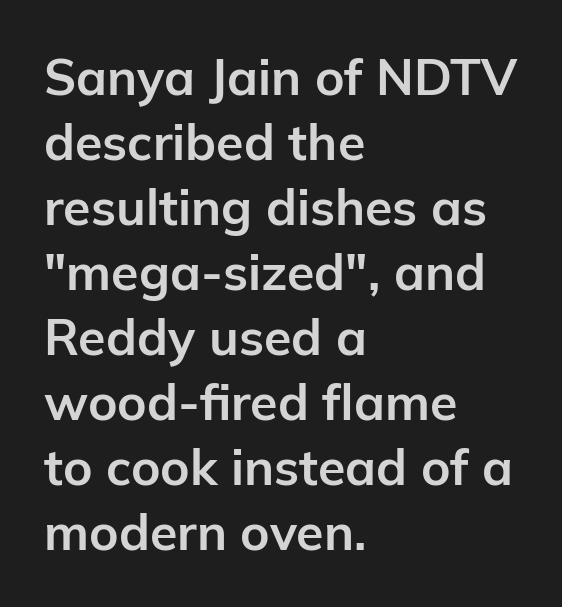
Q: Is the text bold? A: Yes.
Q: Is the text italic (slanted)? A: No, it is upright.
Q: Is the typeface a serif or a sans-serif typeface? A: Sans-serif.
Q: Is the text underlined? A: No.
Q: How is the paragraph aligned? A: Left-aligned.
Q: Is the spacing between letters normal or unusually wide? A: Normal.
Q: Is the spacing between lines tight, normal or loose? A: Normal.
Q: Width (condensed, normal, or wide)? A: Normal.
Q: Stroke contrast? A: Low.
Q: x-height? A: Medium.
Q: Monospaced? A: No.
